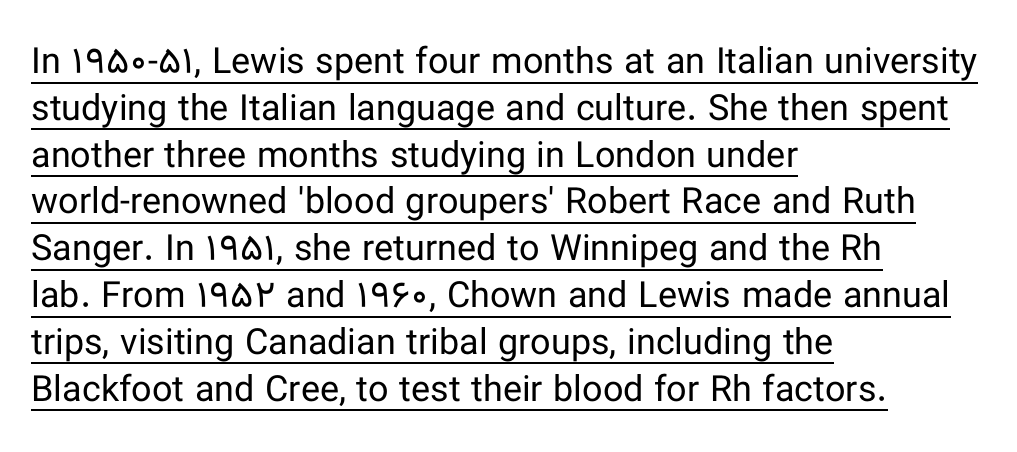
Q: Is the text bold? A: No.
Q: Is the text italic (slanted)? A: No, it is upright.
Q: Is the typeface a serif or a sans-serif typeface? A: Sans-serif.
Q: Is the text underlined? A: Yes.
Q: How is the paragraph aligned? A: Left-aligned.
Q: Is the spacing between letters normal or unusually wide? A: Normal.
Q: Is the spacing between lines tight, normal or loose? A: Normal.
Q: Width (condensed, normal, or wide)? A: Normal.
Q: Stroke contrast? A: Low.
Q: x-height? A: Medium.
Q: Monospaced? A: No.
